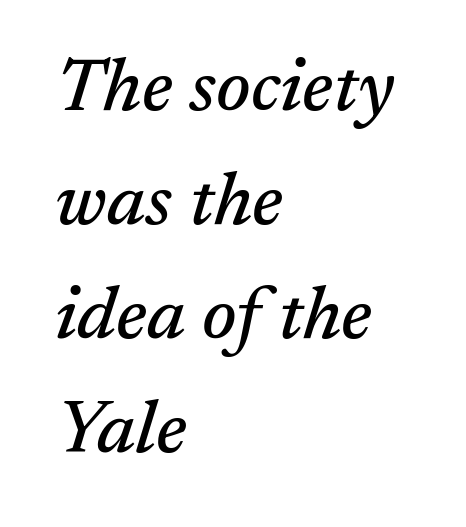
Spacing verdict: proportional, widths tailored to each character. Designer's note — italics engaged. Decoration check: the copy has no underline. Casual observation: everything's shoved over to the left. Compared with typical body copy, the letter spacing here is the same.
